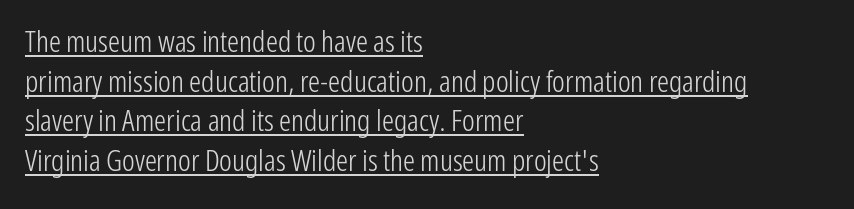
{"serif": "no", "italic": "no", "bold": "no", "weight": "light", "width": "condensed", "stroke_contrast": "low", "x_height": "medium", "monospaced": "no", "underline": "yes", "align": "left", "line_spacing": "normal", "line_spacing_ratio": 1.32, "letter_spacing": "normal", "letter_spacing_em": 0.0, "glyph_px": 30}
